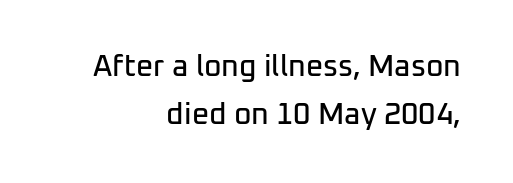
Regarding serifs, this sample does without them. Leftover space on each line is placed entirely before the opening word. Baseline-to-baseline distance is the conventional proportion of letter height. Any mark beneath the type? The region is blank. The rendering uses natural spacing where letterforms have individual widths.
